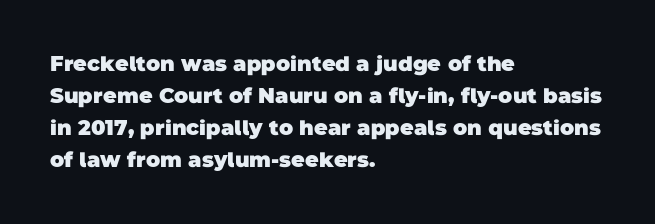
{"bold": "yes", "underline": "no", "align": "left", "line_spacing": "normal", "line_spacing_ratio": 1.53, "letter_spacing": "normal", "letter_spacing_em": 0.0, "glyph_px": 21}
